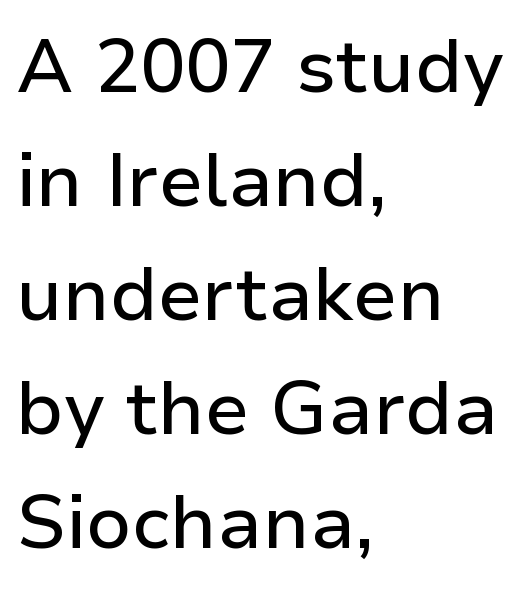
The space beneath each line is pristine and unruled. You could not count columns in this text — the font is proportionally spaced. Left-aligned paragraph, ragged on the right. Italic: no, the glyphs are upright roman. Regular leading. The passage shown is typeset with a sans-serif family.
